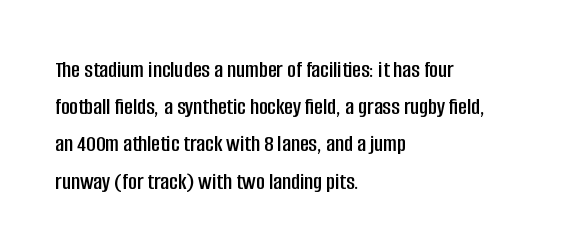
Q: Is the text italic (slanted)? A: No, it is upright.
Q: Is the text underlined? A: No.
Q: How is the paragraph aligned? A: Left-aligned.
Q: Is the spacing between letters normal or unusually wide? A: Normal.
Q: Is the spacing between lines tight, normal or loose? A: Normal.
